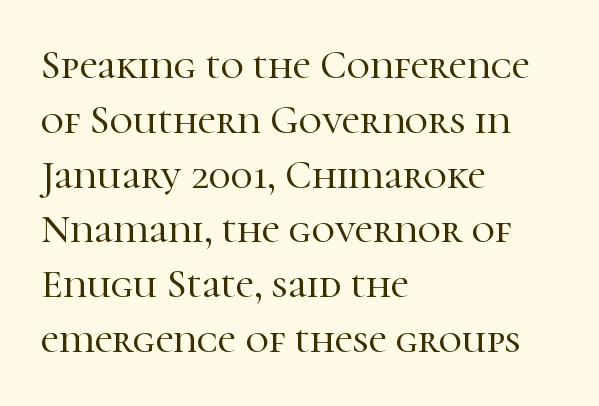
Q: Is the text italic (slanted)? A: No, it is upright.
Q: Is the typeface a serif or a sans-serif typeface? A: Serif.
Q: Is the text underlined? A: No.
Q: How is the paragraph aligned? A: Left-aligned.
Q: Is the spacing between letters normal or unusually wide? A: Normal.
Q: Is the spacing between lines tight, normal or loose? A: Normal.
Q: Width (condensed, normal, or wide)? A: Normal.
Q: Stroke contrast? A: High.
Q: x-height? A: Medium.
Q: Monospaced? A: No.
